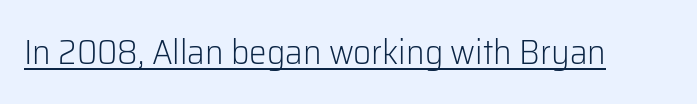
The image shows 35 px light sans-serif type, upright; set normal letter spacing, underlined; low stroke contrast and a medium x-height.
